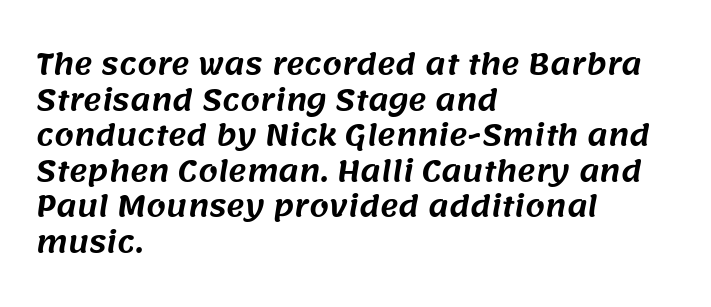
Font category for this specimen: sans-serif. Compared with a centered layout, this one pins lines to the left instead. Bare-footed words on every line. Does extra space separate the letters? No, they use regular spacing. Here the designer chose a conventional face with non-uniform glyph widths.
